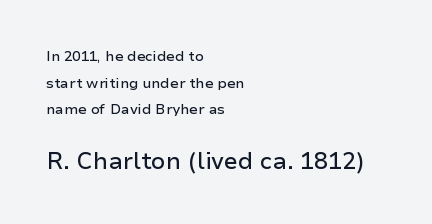
The image shows 23 px text type, upright; set left-aligned, loose line spacing (1.91x), normal letter spacing, not underlined; the second (bottom) block is 1.64x larger.
